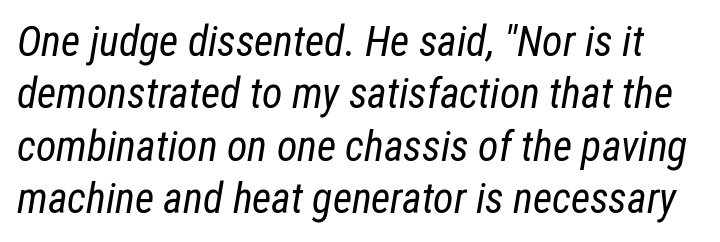
This sample has the flowing, uneven cadence of proportional lettering. This sample keeps an unexceptional amount of space between lines. The foot of each line stays bare and open. You could call the tracking neutral — neither tight nor loose. Is the stroke heavy? The answer is a plain regular-or-lighter.
